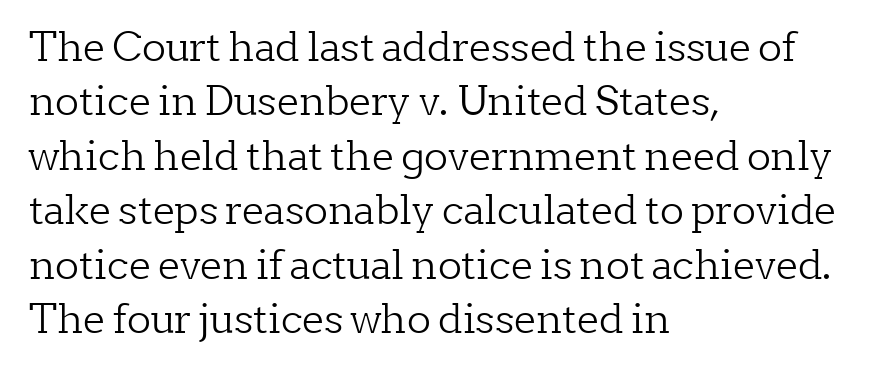
The image shows 40 px light serif type, upright; set left-aligned, normal line spacing (1.36x), normal letter spacing, not underlined; low stroke contrast and a medium x-height.
